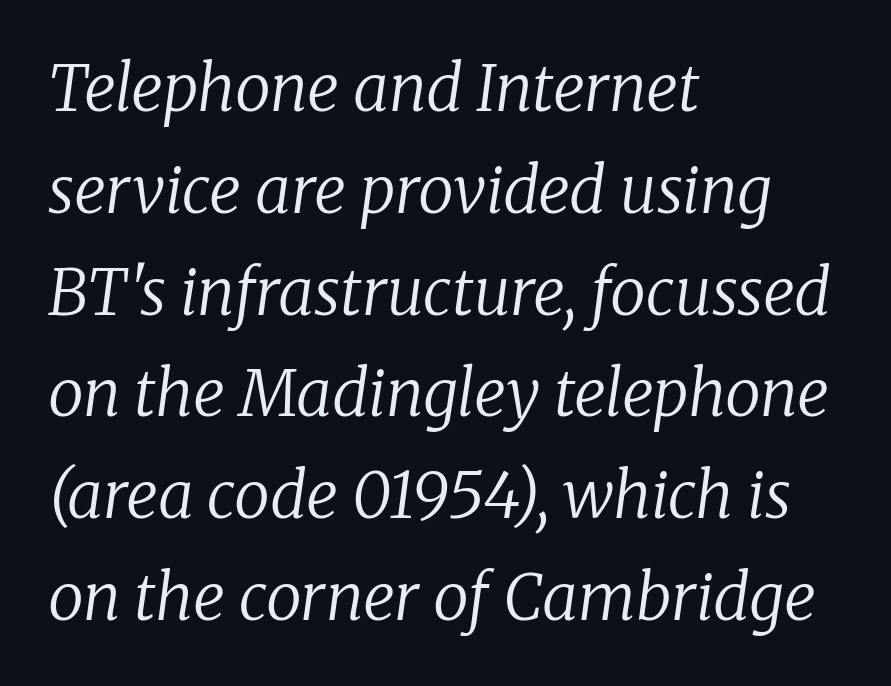
The image shows 64 px regular-weight serif type, italic (leaning right); set left-aligned, normal line spacing (1.59x), normal letter spacing, not underlined; low stroke contrast and a medium x-height.
